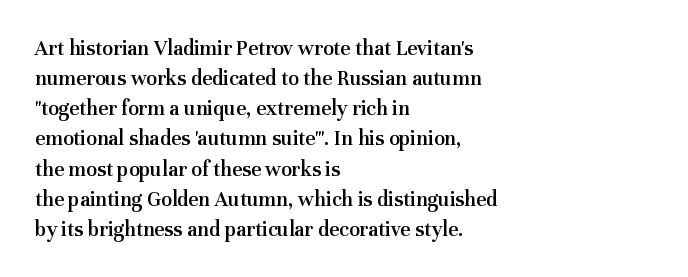
The image shows 22 px text type, upright; set left-aligned, normal line spacing (1.37x), normal letter spacing, not underlined.
